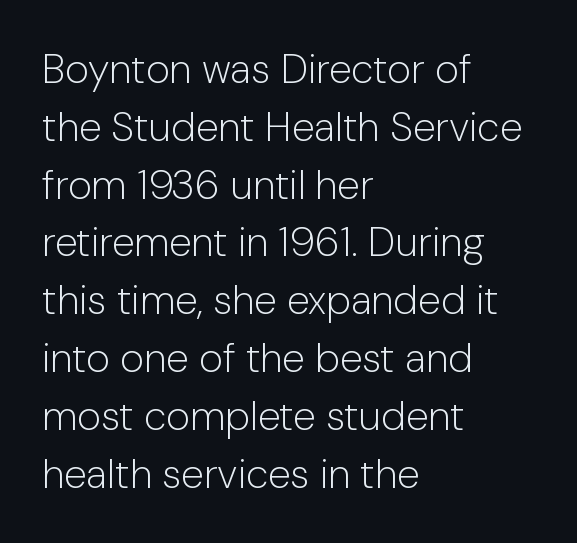
Q: Is the text bold? A: No.
Q: Is the text italic (slanted)? A: No, it is upright.
Q: Is the typeface a serif or a sans-serif typeface? A: Sans-serif.
Q: Is the text underlined? A: No.
Q: How is the paragraph aligned? A: Left-aligned.
Q: Is the spacing between letters normal or unusually wide? A: Normal.
Q: Is the spacing between lines tight, normal or loose? A: Normal.
Q: Width (condensed, normal, or wide)? A: Normal.
Q: Stroke contrast? A: Low.
Q: x-height? A: Medium.
Q: Monospaced? A: No.
